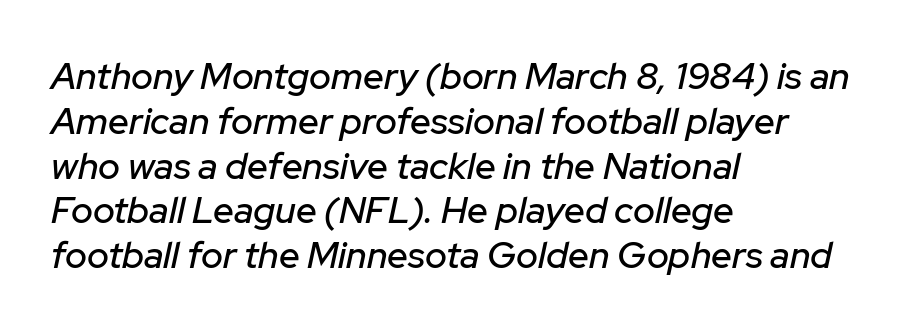
Character widths vary here, with narrow letters taking less room than wide ones. How are the letters spaced? Ordinarily, with no added tracking. Yep, that's italic — everything's leaning. Decoration check: the copy has no underline. A classic flush-left, rag-right setting is used for this passage.
